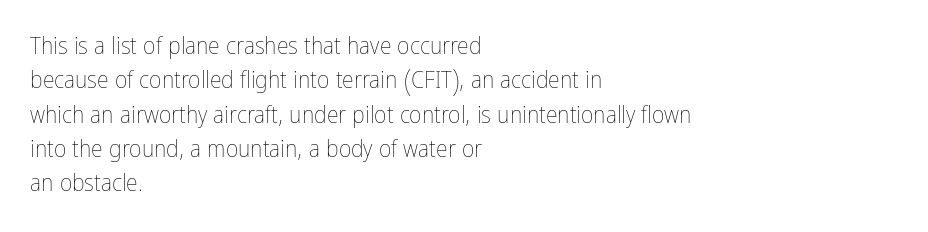
Q: Is the text bold? A: No.
Q: Is the text italic (slanted)? A: No, it is upright.
Q: Is the text underlined? A: No.
Q: How is the paragraph aligned? A: Left-aligned.
Q: Is the spacing between letters normal or unusually wide? A: Normal.
Q: Is the spacing between lines tight, normal or loose? A: Normal.
